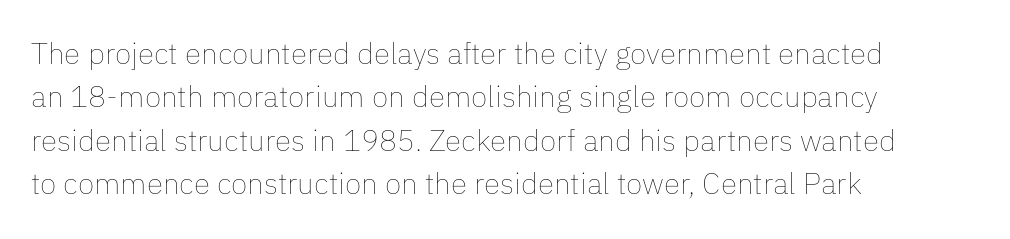
The image shows 30 px thin type, upright; set left-aligned, normal line spacing (1.45x), normal letter spacing, not underlined; low stroke contrast and a medium x-height.
